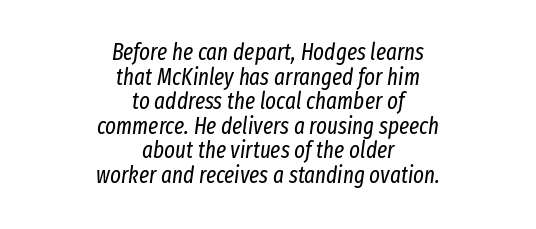
{"italic": "yes", "lean": "right", "slant_degrees": 8, "bold": "no", "underline": "no", "align": "center", "line_spacing": "tight", "line_spacing_ratio": 1.07, "letter_spacing": "normal", "letter_spacing_em": 0.0, "glyph_px": 23}
